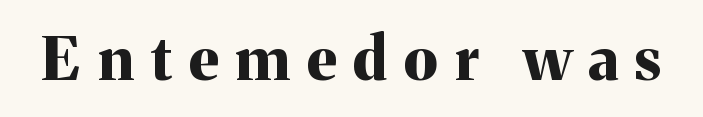
The image shows 60 px bold serif type, upright; set unusually wide letter spacing (+0.29 em), not underlined; medium stroke contrast and a medium x-height.
